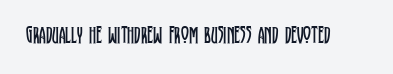
Only glyphs here, with clear space below each row. Notice how the stems are strictly vertical — no italics here. Between one letter and the next there's only the usual sliver of space. Is this a heavy cut? Hardly; it is regular or lighter.
